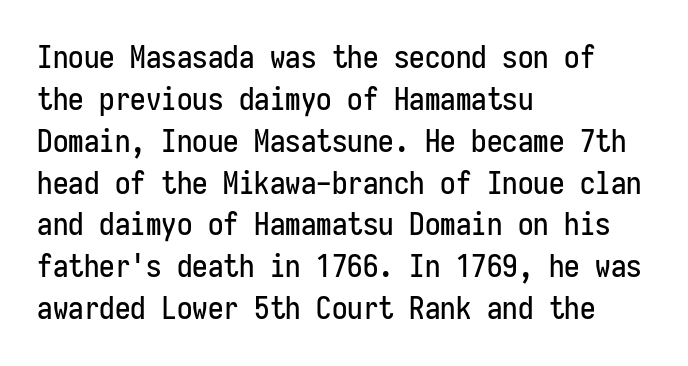
The image shows 31 px condensed sans-serif type, upright, monospaced; set left-aligned, normal line spacing (1.35x), normal letter spacing, not underlined; low stroke contrast and a medium x-height.
